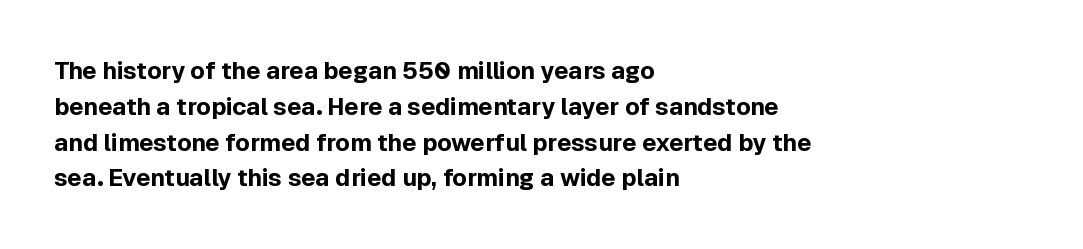
Italic: no, the glyphs are upright roman. Reading down the column, the eye jumps a familiar distance to each next line. Each row of text sits above clean, open space. Chunky letters — that's bold for sure.
